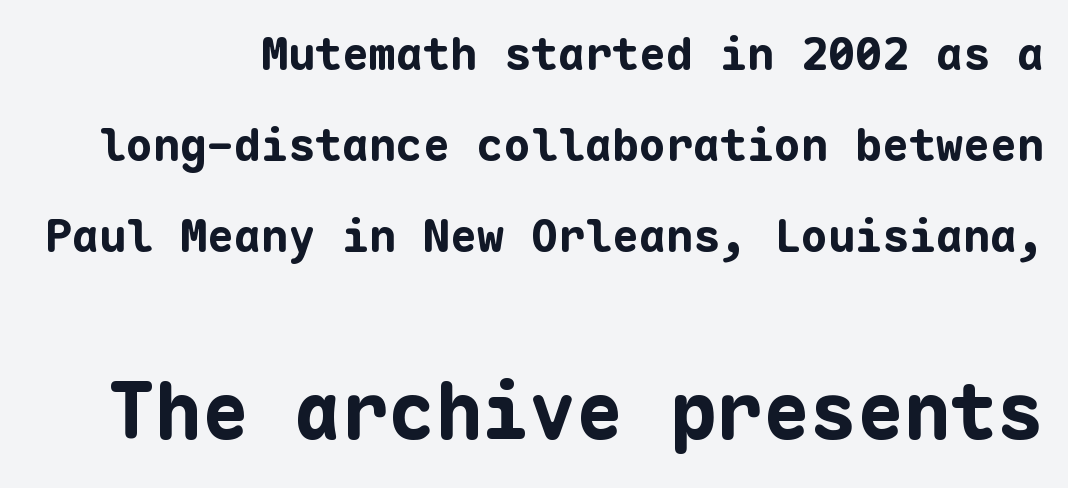
Q: Is the text bold? A: Yes.
Q: Is the text italic (slanted)? A: No, it is upright.
Q: Is the typeface a serif or a sans-serif typeface? A: Sans-serif.
Q: Is the text underlined? A: No.
Q: Is the spacing between letters normal or unusually wide? A: Normal.
Q: Is the spacing between lines tight, normal or loose? A: Loose.
Q: Which block of text is set in a larger size, the first (top) or the second (bottom)? A: The second (bottom) one.
Q: Width (condensed, normal, or wide)? A: Normal.
Q: Stroke contrast? A: Low.
Q: x-height? A: Medium.
Q: Monospaced? A: Yes.
